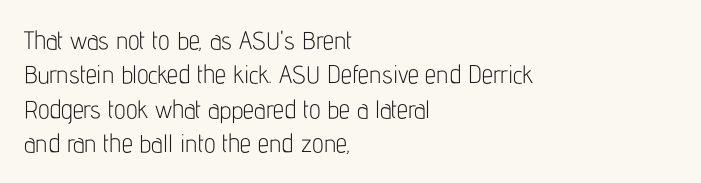
Q: Is the text bold? A: No.
Q: Is the text italic (slanted)? A: No, it is upright.
Q: Is the text underlined? A: No.
Q: How is the paragraph aligned? A: Left-aligned.
Q: Is the spacing between letters normal or unusually wide? A: Normal.
Q: Is the spacing between lines tight, normal or loose? A: Normal.
